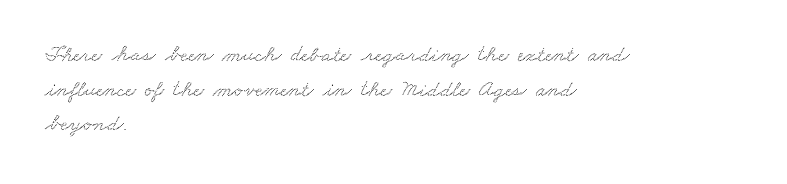
Q: Is the text underlined? A: No.
Q: How is the paragraph aligned? A: Left-aligned.
Q: Is the spacing between letters normal or unusually wide? A: Normal.
Q: Is the spacing between lines tight, normal or loose? A: Normal.
